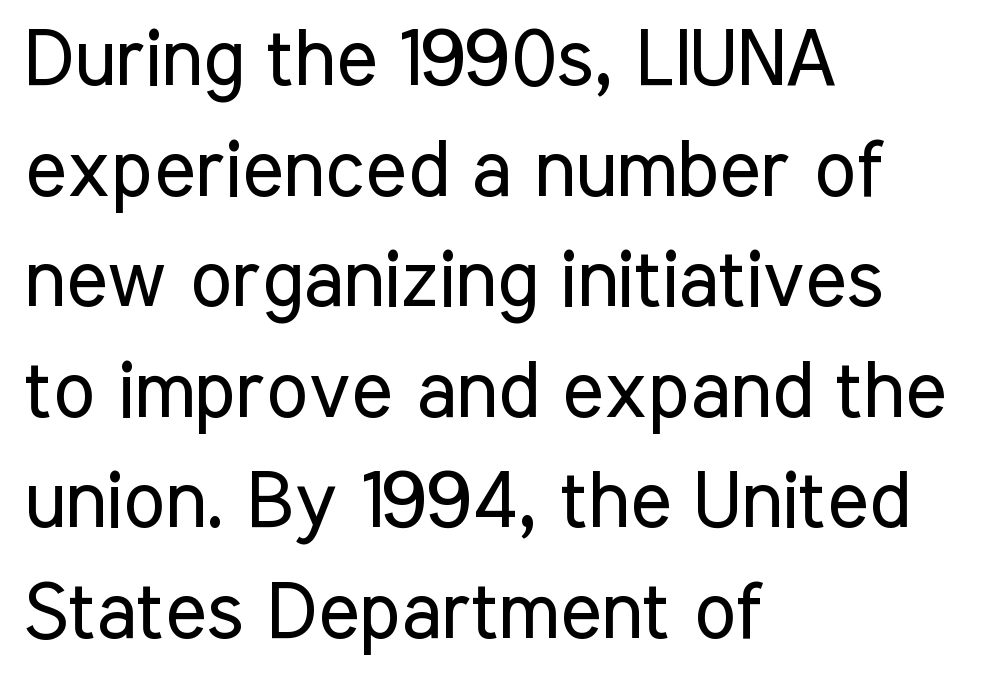
Q: Is the text bold? A: No.
Q: Is the text italic (slanted)? A: No, it is upright.
Q: Is the typeface a serif or a sans-serif typeface? A: Sans-serif.
Q: Is the text underlined? A: No.
Q: How is the paragraph aligned? A: Left-aligned.
Q: Is the spacing between letters normal or unusually wide? A: Normal.
Q: Is the spacing between lines tight, normal or loose? A: Normal.
Q: Width (condensed, normal, or wide)? A: Condensed.
Q: Stroke contrast? A: Low.
Q: x-height? A: Medium.
Q: Monospaced? A: No.
